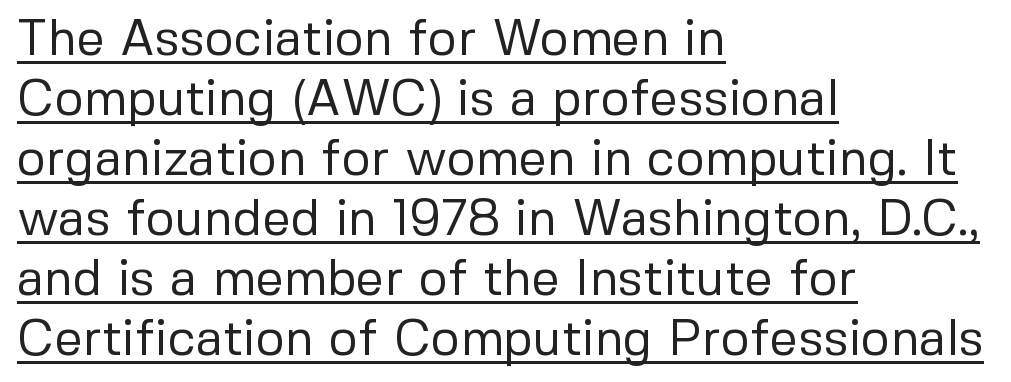
The image shows 50 px regular-weight sans-serif type, upright; set left-aligned, line spacing 1.2x, normal letter spacing, underlined; low stroke contrast and a medium x-height.
